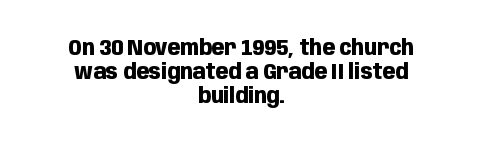
The image shows 21 px bold type, upright; set centered, tight line spacing (1.14x), normal letter spacing, not underlined.
